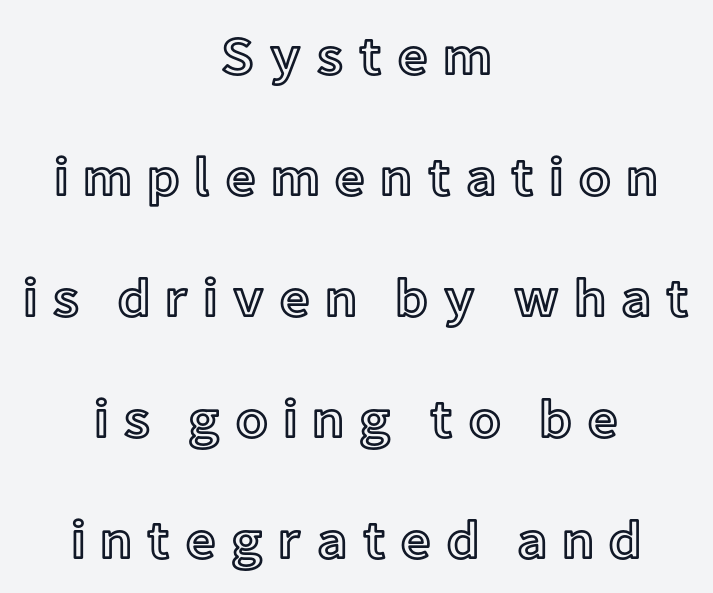
The image shows 54 px text type, upright; set centered, loose line spacing (2.24x), unusually wide letter spacing (+0.26 em), not underlined; a medium x-height.
